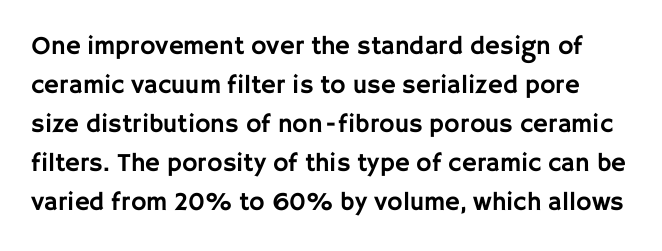
The image shows 26 px text type, upright; set normal line spacing (1.5x), normal letter spacing, not underlined.
